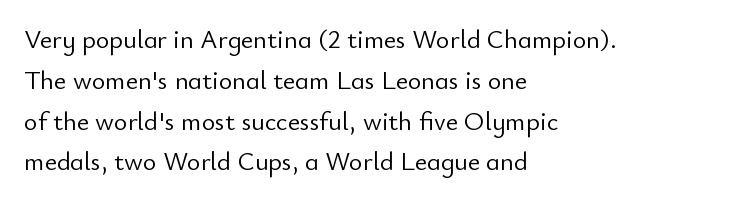
{"italic": "no", "bold": "no", "underline": "no", "align": "left", "line_spacing": "normal", "line_spacing_ratio": 1.57, "letter_spacing": "normal", "letter_spacing_em": 0.0, "glyph_px": 26}
